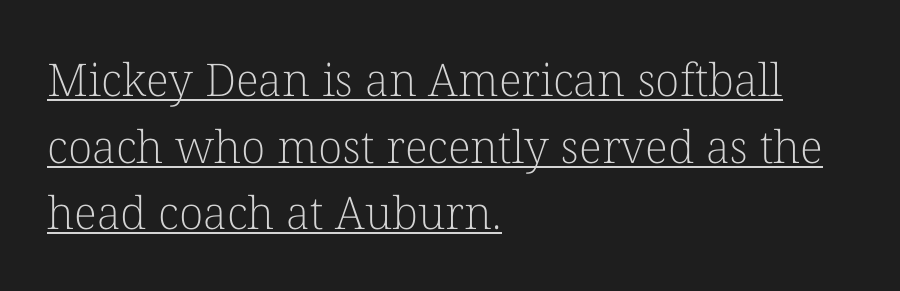
Q: Is the text bold? A: No.
Q: Is the text italic (slanted)? A: No, it is upright.
Q: Is the typeface a serif or a sans-serif typeface? A: Serif.
Q: Is the text underlined? A: Yes.
Q: How is the paragraph aligned? A: Left-aligned.
Q: Is the spacing between letters normal or unusually wide? A: Normal.
Q: Is the spacing between lines tight, normal or loose? A: Normal.
Q: Width (condensed, normal, or wide)? A: Normal.
Q: Stroke contrast? A: Low.
Q: x-height? A: Medium.
Q: Monospaced? A: No.
